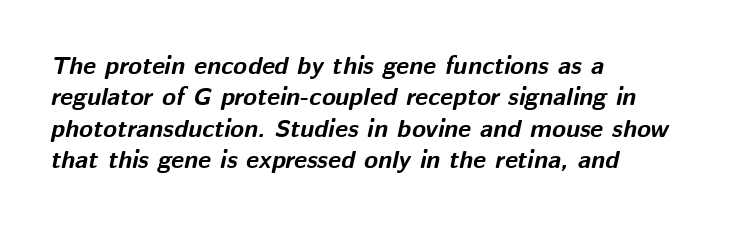
The image shows 25 px bold type, italic (leaning right); set left-aligned, normal line spacing (1.26x), normal letter spacing, not underlined.
